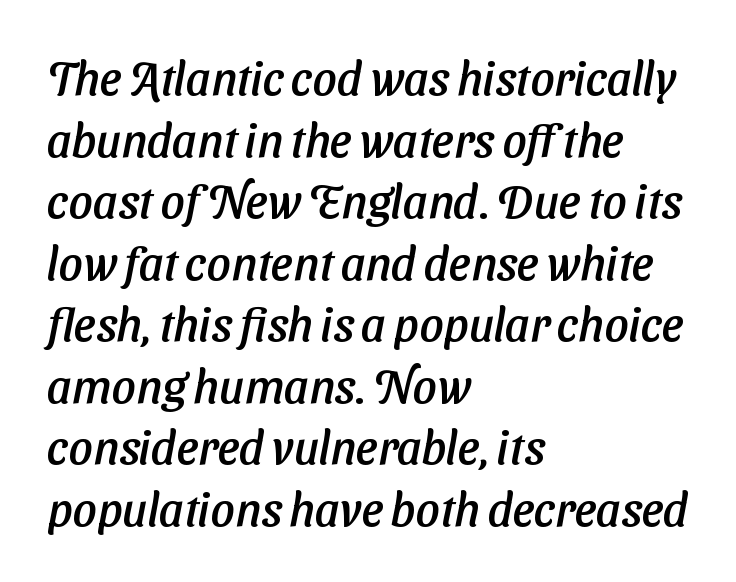
The image shows 47 px sans-serif type; set left-aligned, normal line spacing (1.31x), normal letter spacing, not underlined; low stroke contrast and a medium x-height.
